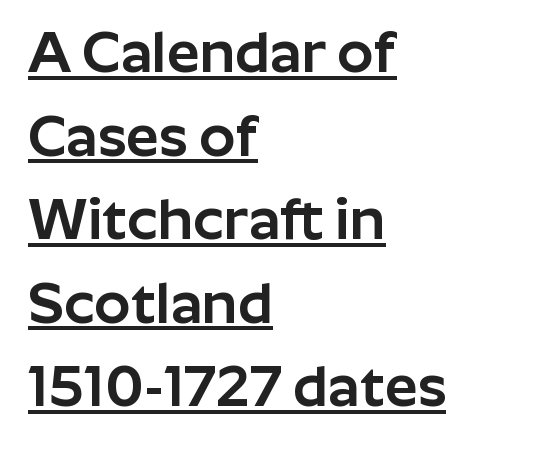
Q: Is the text italic (slanted)? A: No, it is upright.
Q: Is the typeface a serif or a sans-serif typeface? A: Sans-serif.
Q: Is the text underlined? A: Yes.
Q: How is the paragraph aligned? A: Left-aligned.
Q: Is the spacing between letters normal or unusually wide? A: Normal.
Q: Is the spacing between lines tight, normal or loose? A: Normal.
Q: Width (condensed, normal, or wide)? A: Normal.
Q: Stroke contrast? A: Low.
Q: x-height? A: Medium.
Q: Monospaced? A: No.
